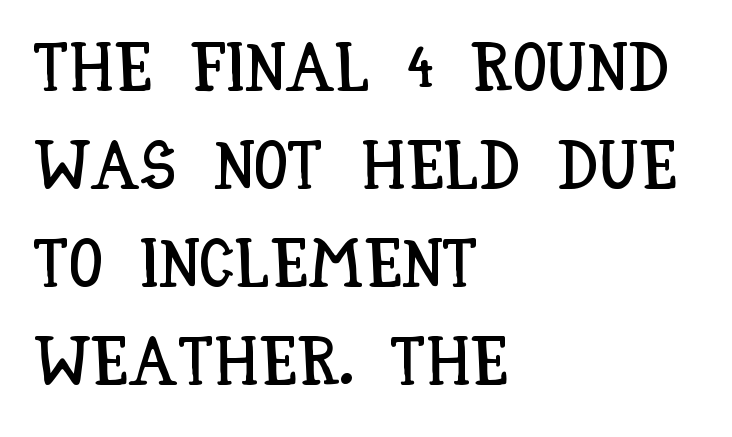
All the whitespace from short lines collects on the right. How are the letters spaced? Ordinarily, with no added tracking. The area under the type is left untouched. Character widths vary here, with narrow letters taking less room than wide ones.
